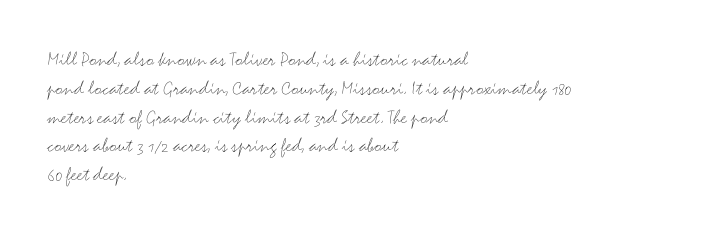
Q: Is the text bold? A: No.
Q: Is the text italic (slanted)? A: Yes.
Q: Is the text underlined? A: No.
Q: How is the paragraph aligned? A: Left-aligned.
Q: Is the spacing between letters normal or unusually wide? A: Normal.
Q: Is the spacing between lines tight, normal or loose? A: Normal.
